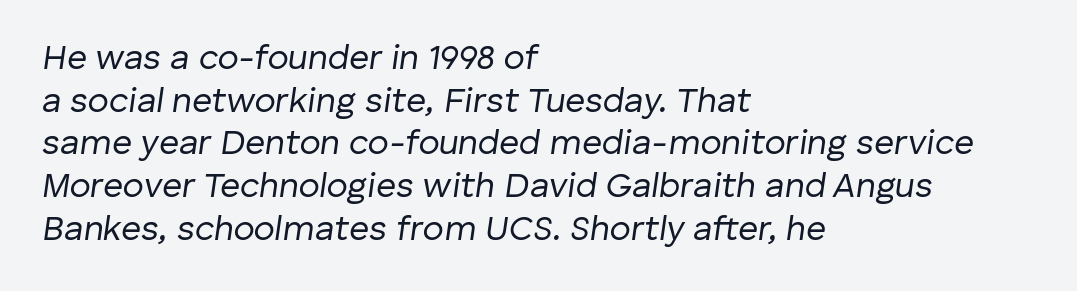
Q: Is the text bold? A: No.
Q: Is the text italic (slanted)? A: Yes, it leans right by about 8 degrees.
Q: Is the text underlined? A: No.
Q: How is the paragraph aligned? A: Left-aligned.
Q: Is the spacing between letters normal or unusually wide? A: Normal.
Q: Width (condensed, normal, or wide)? A: Normal.
Q: Stroke contrast? A: Low.
Q: x-height? A: Medium.
Q: Monospaced? A: No.
